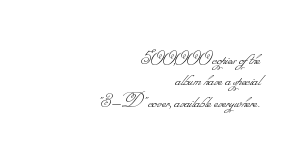
Tightly led — the rows are bunched. The specimen omits any rule beneath the text block's lines. The rendering anchors every line to the right-hand side. The tracking reads as untouched default to a designer's eye. Weight: not bold — regular or lighter.
